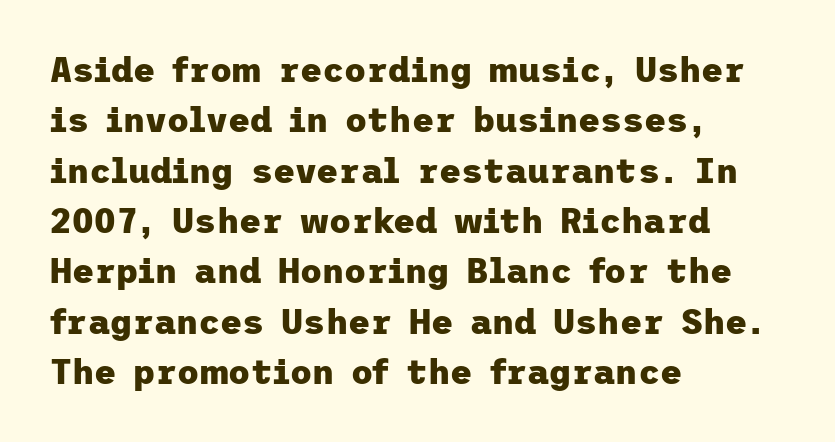
The image shows 34 px heavy sans-serif type, upright; set left-aligned, normal line spacing (1.48x), normal letter spacing, not underlined; low stroke contrast and a medium x-height.
